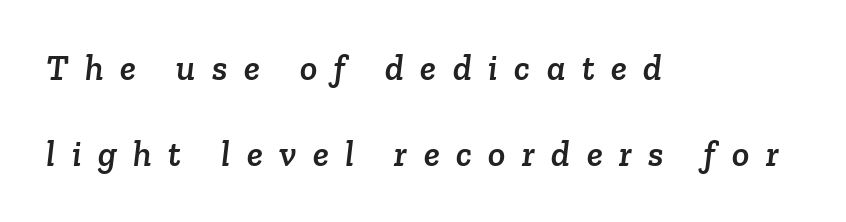
Q: Is the typeface a serif or a sans-serif typeface? A: Serif.
Q: Is the text underlined? A: No.
Q: How is the paragraph aligned? A: Left-aligned.
Q: Is the spacing between letters normal or unusually wide? A: Unusually wide.
Q: Is the spacing between lines tight, normal or loose? A: Loose.
Q: Width (condensed, normal, or wide)? A: Normal.
Q: Stroke contrast? A: Low.
Q: x-height? A: Medium.
Q: Monospaced? A: No.
